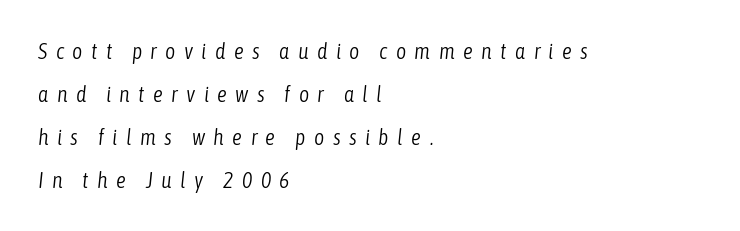
{"italic": "yes", "lean": "right", "slant_degrees": 6, "bold": "no", "underline": "no", "align": "left", "line_spacing": "loose", "line_spacing_ratio": 1.95, "letter_spacing": "wide", "letter_spacing_em": 0.38, "glyph_px": 22}
